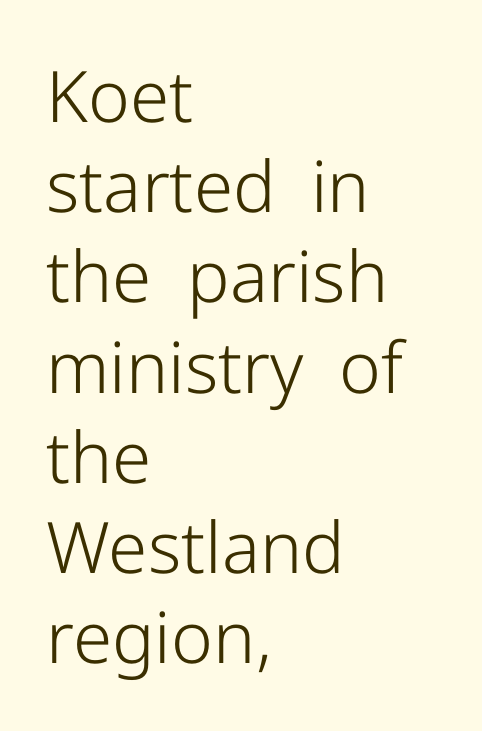
{"serif": "no", "italic": "no", "bold": "no", "weight": "light", "width": "normal", "stroke_contrast": "low", "x_height": "medium", "monospaced": "no", "underline": "no", "align": "left", "line_spacing": "normal", "line_spacing_ratio": 1.27, "letter_spacing": "normal", "letter_spacing_em": 0.0, "glyph_px": 71}
